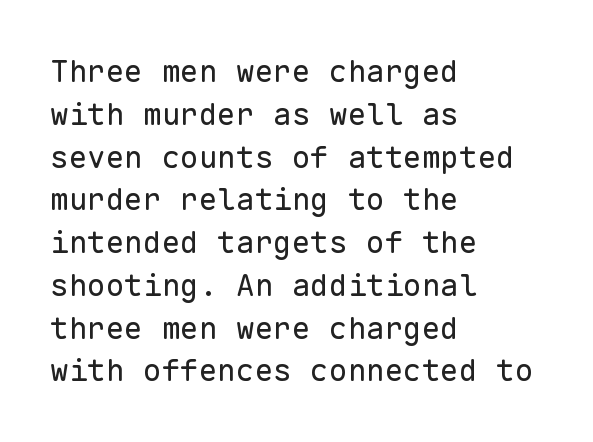
Each letter, wide or thin by design, is forced into the same width here. This is roman type, the default non-slanted kind. Examine the stroke ends and you'll find no serifs. Observe the ordinary spacing: letters are neighbours, not strangers. The ragged edge is on the right, which tells us the setting is flush left.
